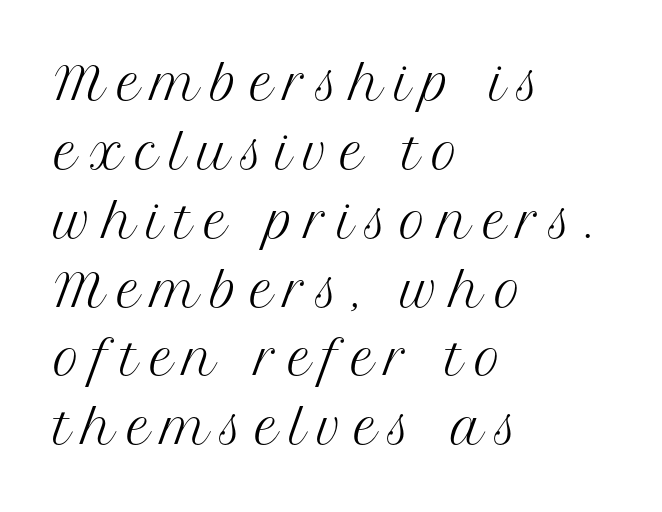
The image shows 45 px regular-weight serif type; set left-aligned, normal line spacing (1.53x), unusually wide letter spacing (+0.26 em), not underlined; medium stroke contrast and a medium x-height.
